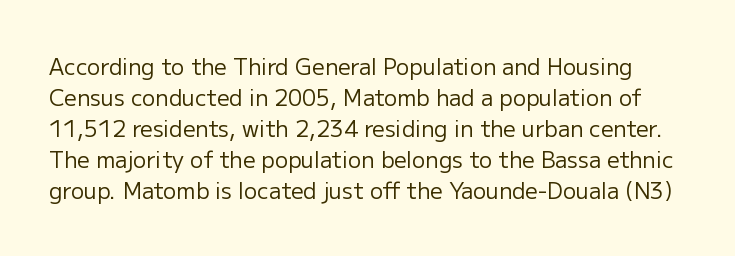
The image shows 22 px text type, upright; set normal line spacing (1.41x), normal letter spacing, not underlined.
